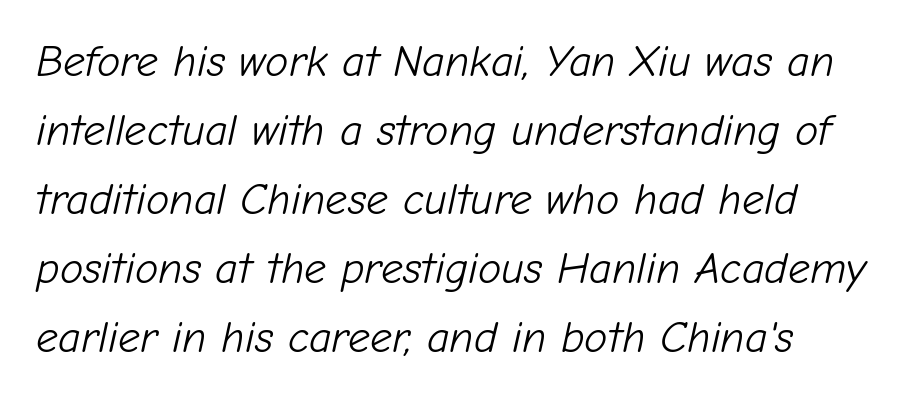
This sample uses plain, unmodified letter spacing. This is oblique type, the kind used for emphasis or titles. What's the leading like? Ordinary, nothing unusual. Looks like regular typesetting: each glyph gets only the width it needs. The foot of each line stays bare and open. Each stroke keeps to a modest, everyday thickness or less.
